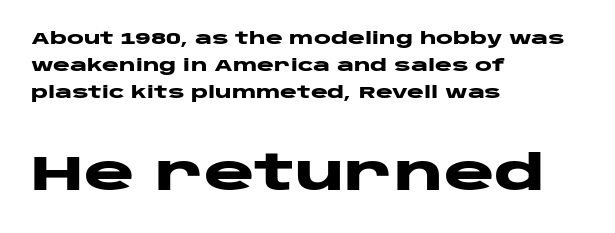
The image shows 48 px heavy, wide sans-serif type, upright; set left-aligned, normal line spacing (1.69x), normal letter spacing, not underlined; the second (bottom) block is 3.0x larger; low stroke contrast and a large x-height.
